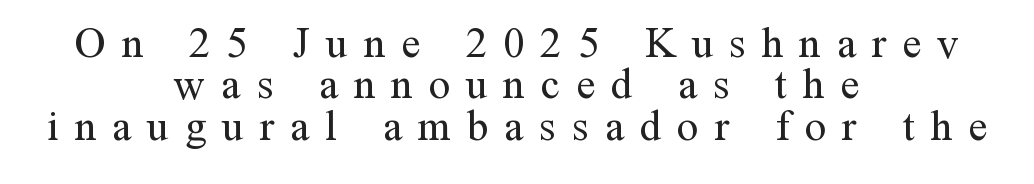
{"serif": "yes", "italic": "no", "bold": "no", "weight": "regular", "width": "normal", "stroke_contrast": "medium", "x_height": "medium", "monospaced": "no", "underline": "no", "align": "center", "line_spacing": "tight", "line_spacing_ratio": 0.96, "letter_spacing": "wide", "letter_spacing_em": 0.37, "glyph_px": 43}
